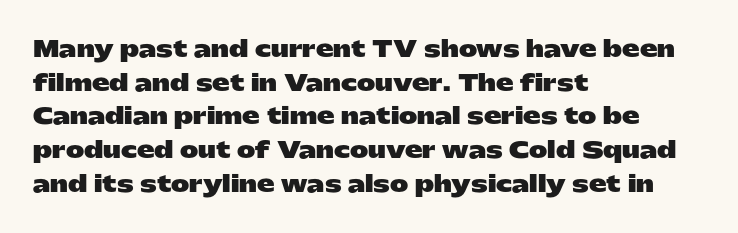
{"italic": "no", "bold": "yes", "underline": "no", "align": "left", "line_spacing": "normal", "line_spacing_ratio": 1.53, "letter_spacing": "normal", "letter_spacing_em": 0.0, "glyph_px": 22}
